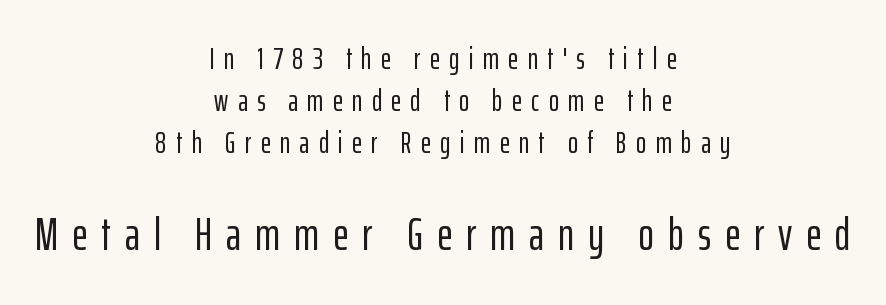
Q: Is the text italic (slanted)? A: No, it is upright.
Q: Is the typeface a serif or a sans-serif typeface? A: Sans-serif.
Q: Is the text underlined? A: No.
Q: How is the paragraph aligned? A: Centered.
Q: Is the spacing between letters normal or unusually wide? A: Unusually wide.
Q: Is the spacing between lines tight, normal or loose? A: Normal.
Q: Which block of text is set in a larger size, the first (top) or the second (bottom)? A: The second (bottom) one.
Q: Width (condensed, normal, or wide)? A: Condensed.
Q: Stroke contrast? A: Low.
Q: x-height? A: Medium.
Q: Monospaced? A: No.
